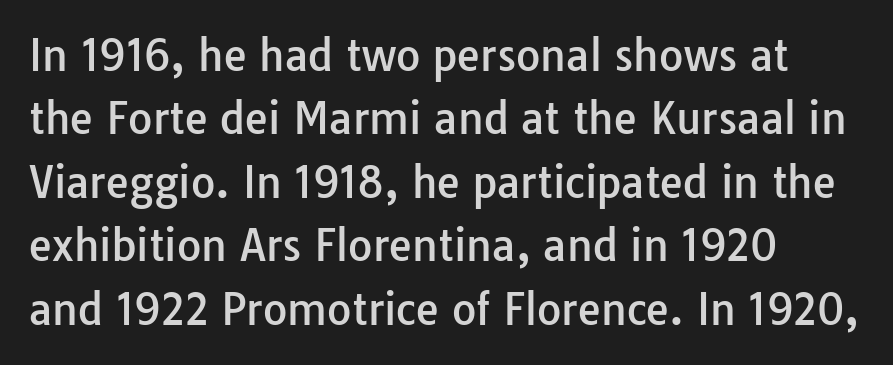
Q: Is the text italic (slanted)? A: No, it is upright.
Q: Is the typeface a serif or a sans-serif typeface? A: Sans-serif.
Q: Is the text underlined? A: No.
Q: How is the paragraph aligned? A: Left-aligned.
Q: Is the spacing between letters normal or unusually wide? A: Normal.
Q: Is the spacing between lines tight, normal or loose? A: Normal.
Q: Width (condensed, normal, or wide)? A: Normal.
Q: Stroke contrast? A: Low.
Q: x-height? A: Medium.
Q: Monospaced? A: No.
